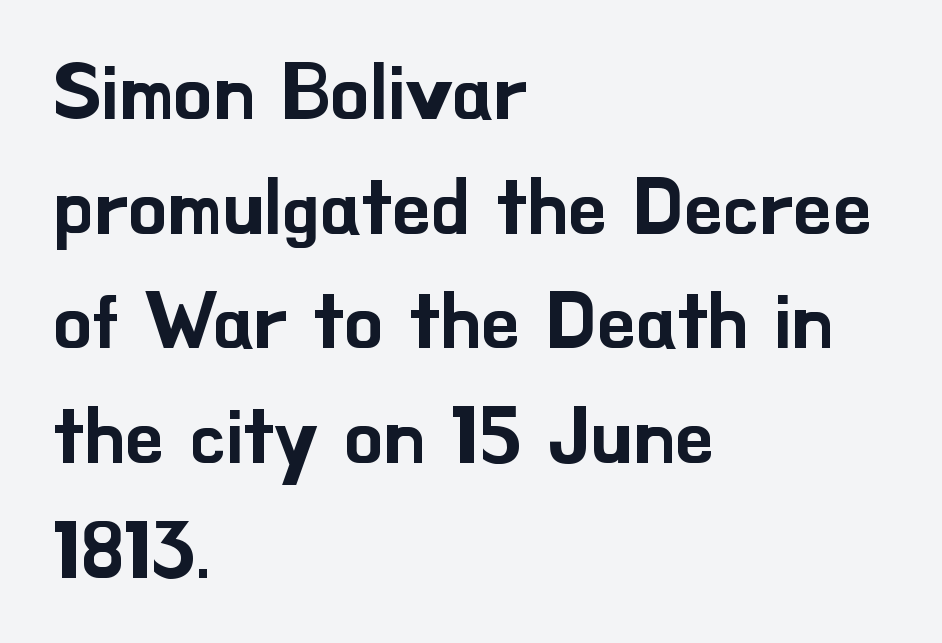
The rendering shows plain stroke endings on the letterforms — a sans-serif design. How would I describe the line gaps? Plain and ordinary. What stands out about the letter spacing? Nothing — it is the standard amount. Beneath every word, the page is bare. Quick note: not italic, upright. Spacing verdict: proportional, widths tailored to each character.
